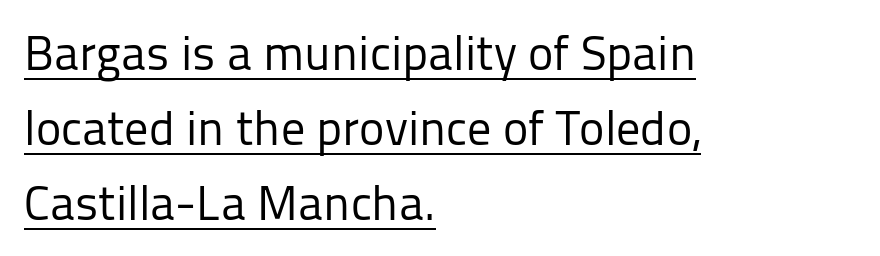
The image shows 48 px regular-weight sans-serif type, upright; set left-aligned, normal line spacing (1.56x), normal letter spacing, underlined; low stroke contrast and a medium x-height.
